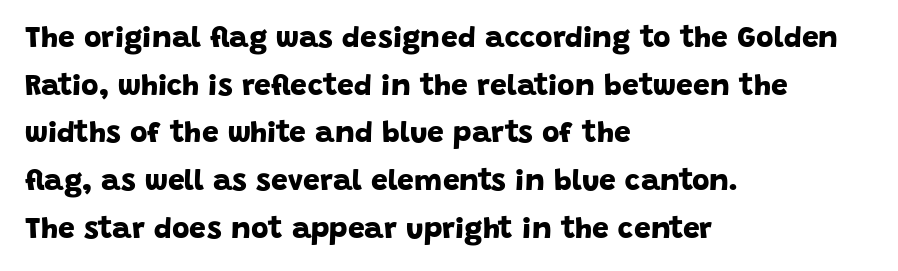
The image shows 30 px bold sans-serif type; set left-aligned, normal line spacing (1.59x), normal letter spacing, not underlined; low stroke contrast and a large x-height.
